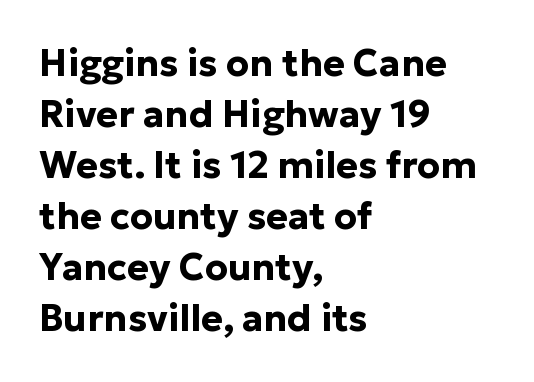
The image shows 37 px bold sans-serif type, upright; set left-aligned, normal line spacing (1.38x), normal letter spacing, not underlined; low stroke contrast and a medium x-height.
